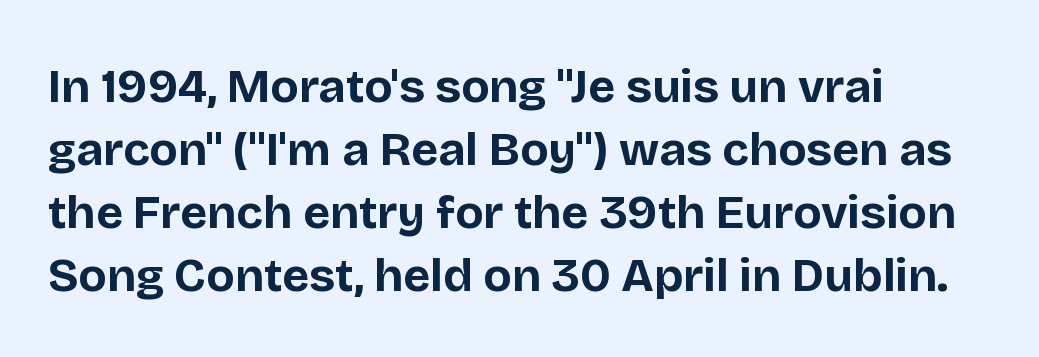
{"serif": "no", "italic": "no", "bold": "yes", "weight": "bold", "width": "normal", "stroke_contrast": "low", "x_height": "large", "monospaced": "no", "underline": "no", "align": "left", "line_spacing": "normal", "line_spacing_ratio": 1.34, "letter_spacing": "normal", "letter_spacing_em": 0.0, "glyph_px": 47}
